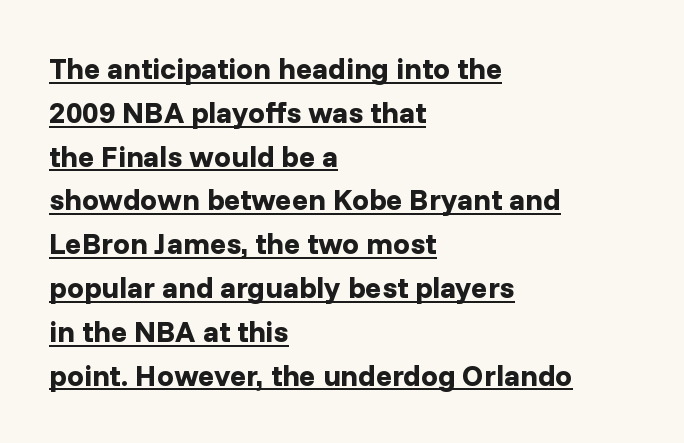
The image shows 30 px bold sans-serif type, upright; set left-aligned, normal line spacing (1.46x), normal letter spacing, underlined; low stroke contrast and a medium x-height.
